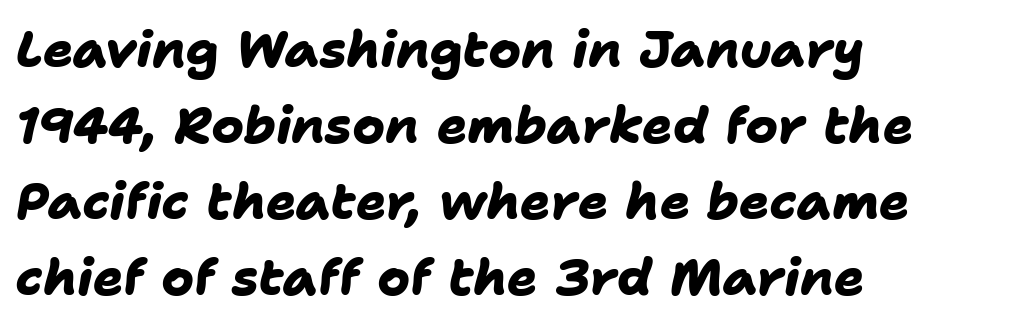
The font is running at its bold setting. Observe the ordinary spacing: letters are neighbours, not strangers. Think of a printed novel: that variable character pitch is what you see here. Typeset ragged right — the left edge is the straight one. Unlike a traditional serif, this face leaves its strokes unadorned. Plain, unruled lines of type.
